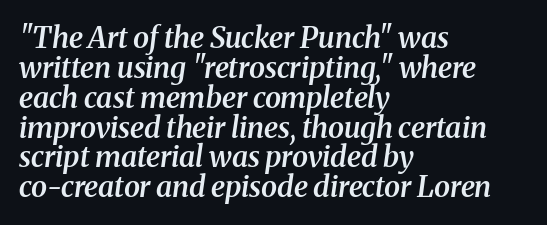
Q: Is the text bold? A: Semi-bold.
Q: Is the text italic (slanted)? A: Yes, it leans right by about 8 degrees.
Q: Is the typeface a serif or a sans-serif typeface? A: Serif.
Q: Is the text underlined? A: No.
Q: How is the paragraph aligned? A: Left-aligned.
Q: Is the spacing between letters normal or unusually wide? A: Normal.
Q: Is the spacing between lines tight, normal or loose? A: Tight.
Q: Width (condensed, normal, or wide)? A: Normal.
Q: Stroke contrast? A: Medium.
Q: x-height? A: Medium.
Q: Monospaced? A: No.
